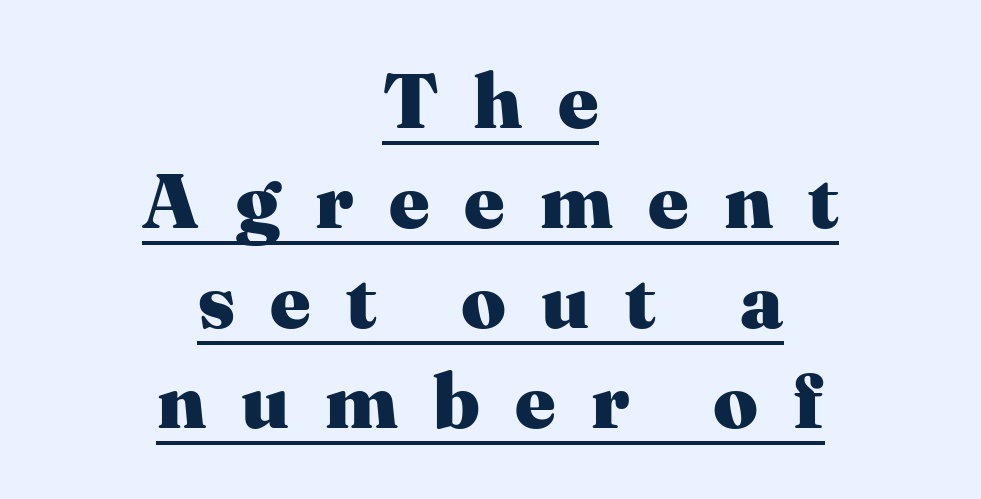
{"serif": "yes", "italic": "no", "bold": "yes", "weight": "heavy", "width": "normal", "stroke_contrast": "medium", "x_height": "medium", "monospaced": "no", "underline": "yes", "align": "center", "line_spacing": "normal", "line_spacing_ratio": 1.28, "letter_spacing": "wide", "letter_spacing_em": 0.45, "glyph_px": 78}
